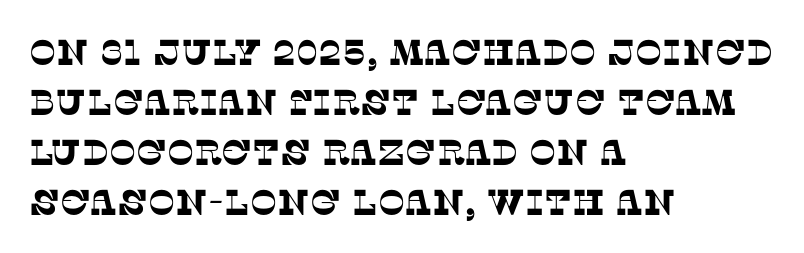
The image shows 36 px serif type; set left-aligned, normal line spacing (1.39x), normal letter spacing, not underlined; low stroke contrast and a large x-height.
